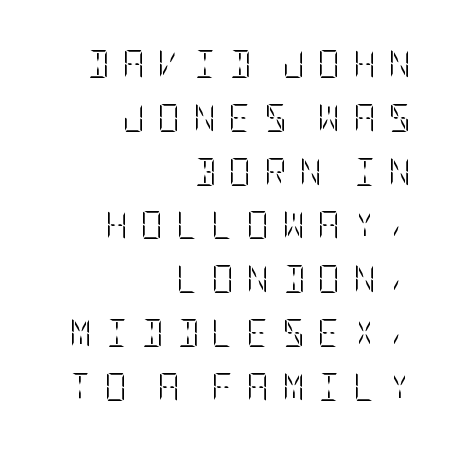
Q: Is the text bold? A: No.
Q: Is the text italic (slanted)? A: No, it is upright.
Q: Is the text underlined? A: No.
Q: How is the paragraph aligned? A: Right-aligned.
Q: Is the spacing between letters normal or unusually wide? A: Unusually wide.
Q: Is the spacing between lines tight, normal or loose? A: Loose.
Q: Width (condensed, normal, or wide)? A: Condensed.
Q: Stroke contrast? A: Low.
Q: x-height? A: Large.
